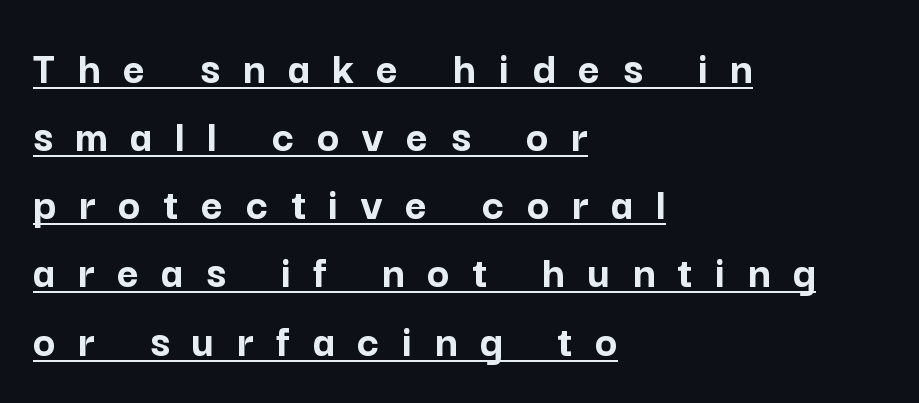
Q: Is the text bold? A: Yes.
Q: Is the text italic (slanted)? A: No, it is upright.
Q: Is the typeface a serif or a sans-serif typeface? A: Sans-serif.
Q: Is the text underlined? A: Yes.
Q: How is the paragraph aligned? A: Left-aligned.
Q: Is the spacing between letters normal or unusually wide? A: Unusually wide.
Q: Is the spacing between lines tight, normal or loose? A: Normal.
Q: Width (condensed, normal, or wide)? A: Normal.
Q: Stroke contrast? A: Low.
Q: x-height? A: Medium.
Q: Monospaced? A: No.
